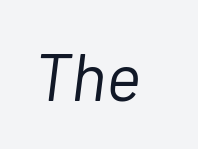
The face used here is rendered with its standard letterfit. The face used here is proportionally spaced, like ordinary book or web type. Check under the words: just untouched page. The typography opts for an oblique posture over an upright one. Weight: in the light-to-regular range.
